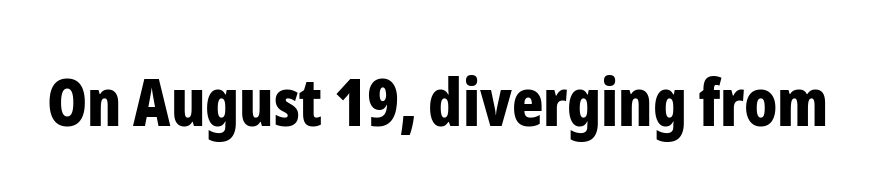
Q: Is the text bold? A: Yes.
Q: Is the text italic (slanted)? A: No, it is upright.
Q: Is the typeface a serif or a sans-serif typeface? A: Sans-serif.
Q: Is the text underlined? A: No.
Q: Is the spacing between letters normal or unusually wide? A: Normal.
Q: Width (condensed, normal, or wide)? A: Condensed.
Q: Stroke contrast? A: Low.
Q: x-height? A: Medium.
Q: Monospaced? A: No.
